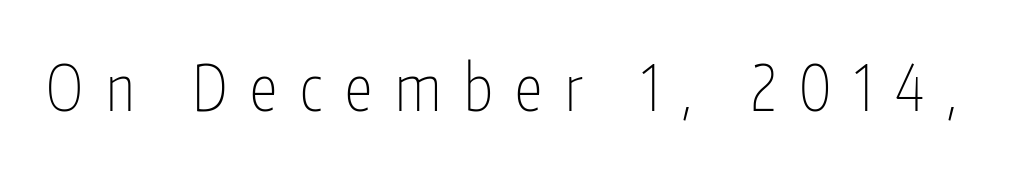
{"serif": "no", "italic": "no", "bold": "no", "weight": "thin", "width": "condensed", "stroke_contrast": "low", "x_height": "medium", "monospaced": "no", "underline": "no", "letter_spacing": "wide", "letter_spacing_em": 0.36, "glyph_px": 63}
